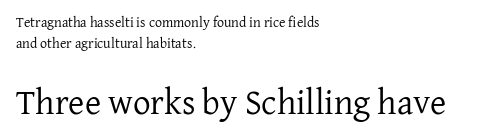
{"serif": "yes", "italic": "no", "bold": "no", "weight": "regular", "width": "normal", "stroke_contrast": "low", "x_height": "medium", "monospaced": "no", "underline": "no", "align": "left", "line_spacing": "normal", "line_spacing_ratio": 1.51, "letter_spacing": "normal", "letter_spacing_em": 0.0, "larger_block": "second", "size_ratio": 2.5, "glyph_px": 35}
